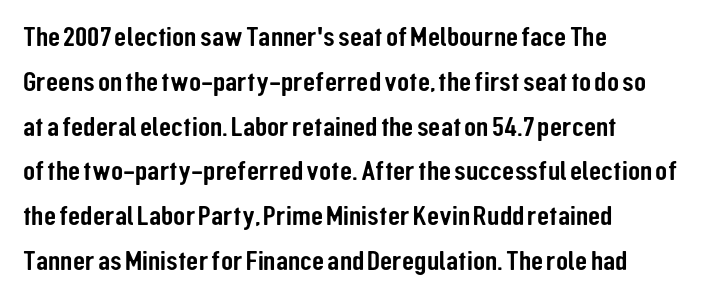
Q: Is the text italic (slanted)? A: No, it is upright.
Q: Is the typeface a serif or a sans-serif typeface? A: Sans-serif.
Q: Is the text underlined? A: No.
Q: How is the paragraph aligned? A: Left-aligned.
Q: Is the spacing between letters normal or unusually wide? A: Normal.
Q: Is the spacing between lines tight, normal or loose? A: Normal.
Q: Width (condensed, normal, or wide)? A: Condensed.
Q: Stroke contrast? A: Low.
Q: x-height? A: Medium.
Q: Monospaced? A: No.
